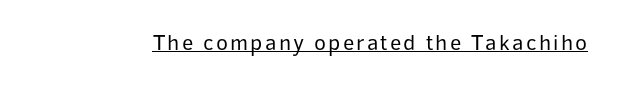
Q: Is the text bold? A: No.
Q: Is the text italic (slanted)? A: No, it is upright.
Q: Is the text underlined? A: Yes.
